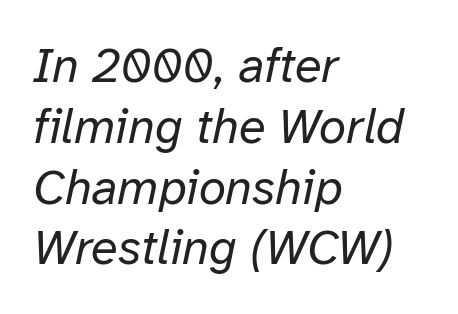
Q: Is the text bold? A: No.
Q: Is the text italic (slanted)? A: Yes, it leans right by about 12 degrees.
Q: Is the text underlined? A: No.
Q: How is the paragraph aligned? A: Left-aligned.
Q: Is the spacing between letters normal or unusually wide? A: Normal.
Q: Width (condensed, normal, or wide)? A: Normal.
Q: Stroke contrast? A: Low.
Q: x-height? A: Medium.
Q: Monospaced? A: No.
